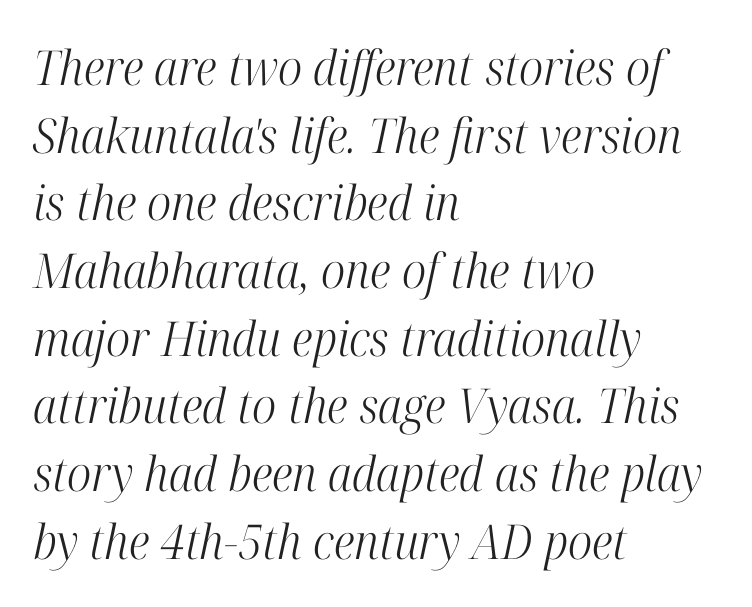
Stroke terminals: seriffed. The passage shown leans; its letterforms are oblique. The leading is moderate, giving the passage an even texture. Proportional: the letters do not fall into vertical columns.
